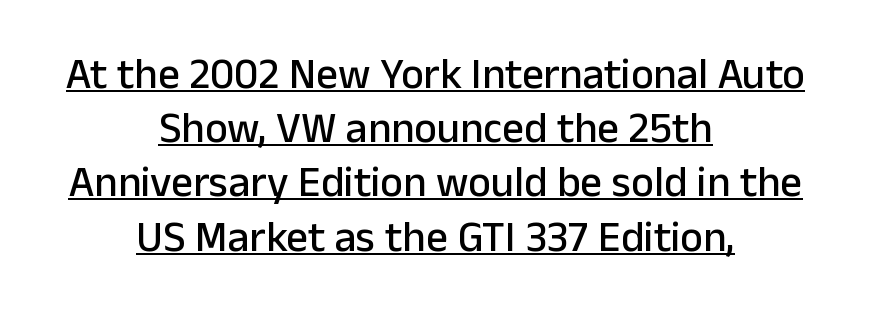
{"serif": "no", "italic": "no", "width": "normal", "stroke_contrast": "low", "x_height": "medium", "monospaced": "no", "underline": "yes", "align": "center", "line_spacing": "normal", "line_spacing_ratio": 1.26, "letter_spacing": "normal", "letter_spacing_em": 0.0, "glyph_px": 43}
